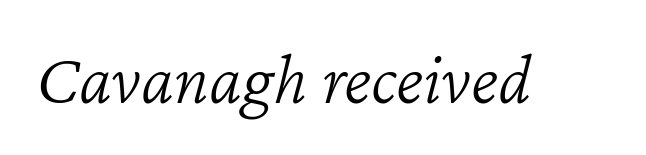
Q: Is the text bold? A: No.
Q: Is the text italic (slanted)? A: Yes, it leans right by about 12 degrees.
Q: Is the text underlined? A: No.
Q: Is the spacing between letters normal or unusually wide? A: Normal.
Q: Width (condensed, normal, or wide)? A: Normal.
Q: Stroke contrast? A: Low.
Q: x-height? A: Medium.
Q: Monospaced? A: No.
